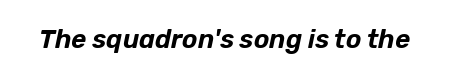
Q: Is the text italic (slanted)? A: Yes, it leans right by about 12 degrees.
Q: Is the text underlined? A: No.
Q: Is the spacing between letters normal or unusually wide? A: Normal.
